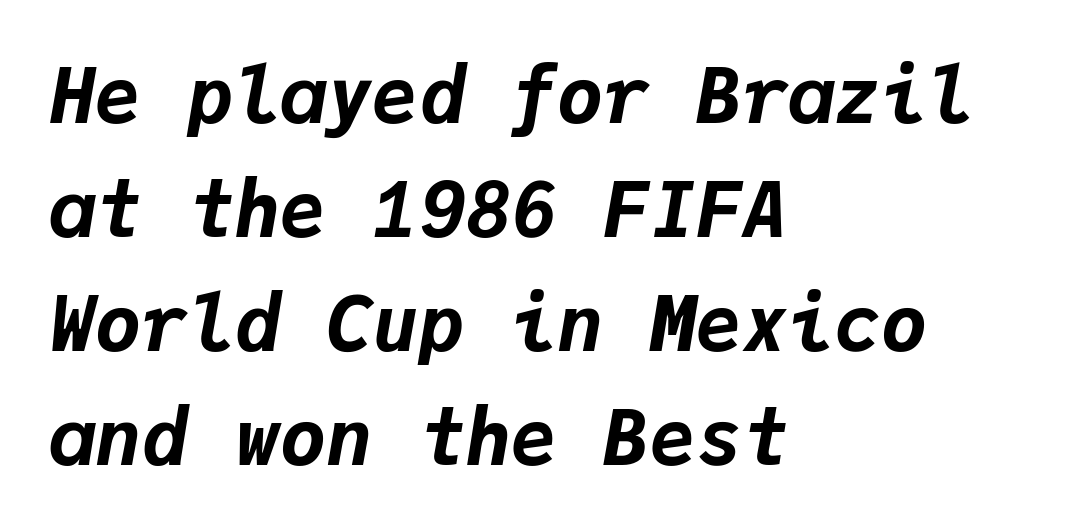
{"italic": "yes", "lean": "right", "slant_degrees": 9, "bold": "yes", "weight": "bold", "width": "normal", "stroke_contrast": "low", "x_height": "medium", "monospaced": "yes", "underline": "no", "align": "left", "line_spacing": "normal", "line_spacing_ratio": 1.48, "letter_spacing": "normal", "letter_spacing_em": 0.0, "glyph_px": 77}
